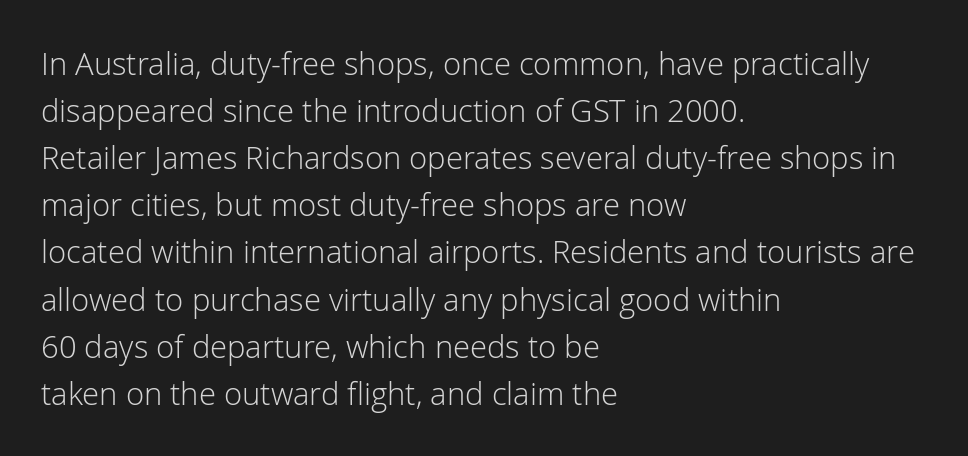
The image shows 31 px light sans-serif type, upright; set left-aligned, normal line spacing (1.52x), normal letter spacing, not underlined; low stroke contrast and a medium x-height.
